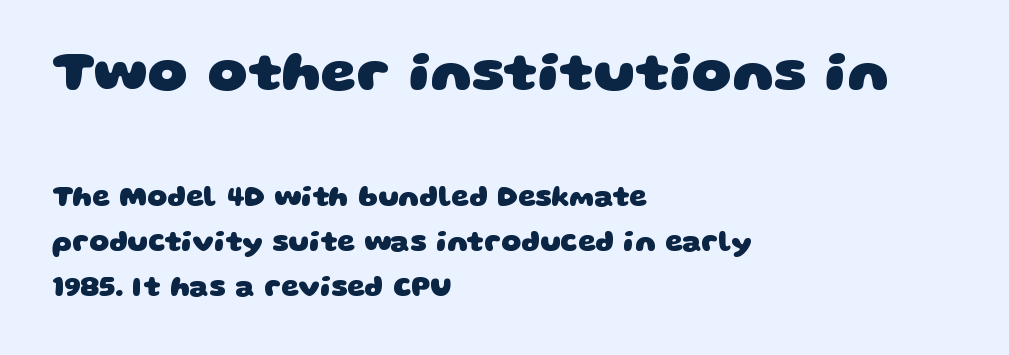
{"serif": "no", "bold": "yes", "weight": "heavy", "width": "wide", "stroke_contrast": "low", "x_height": "large", "monospaced": "no", "underline": "no", "align": "left", "line_spacing": "normal", "line_spacing_ratio": 1.6, "letter_spacing": "normal", "letter_spacing_em": 0.0, "larger_block": "first", "size_ratio": 2.0, "glyph_px": 56}
